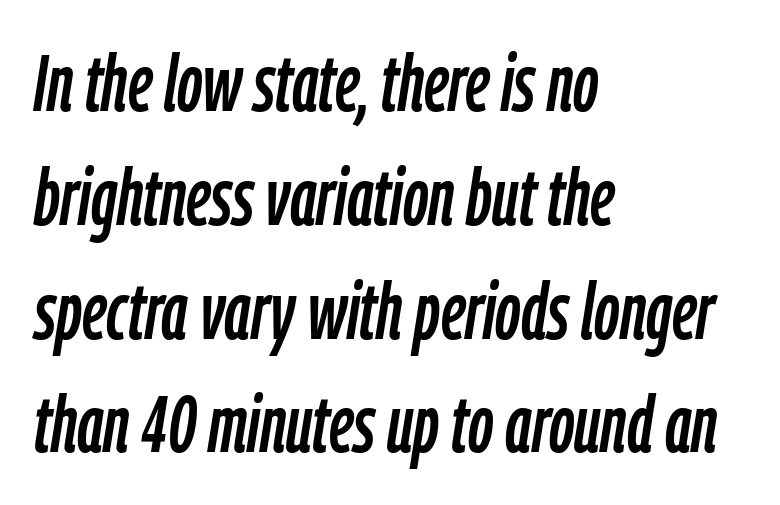
The image shows 79 px condensed type, italic (leaning right); set left-aligned, normal line spacing (1.44x), normal letter spacing, not underlined; low stroke contrast and a medium x-height.
